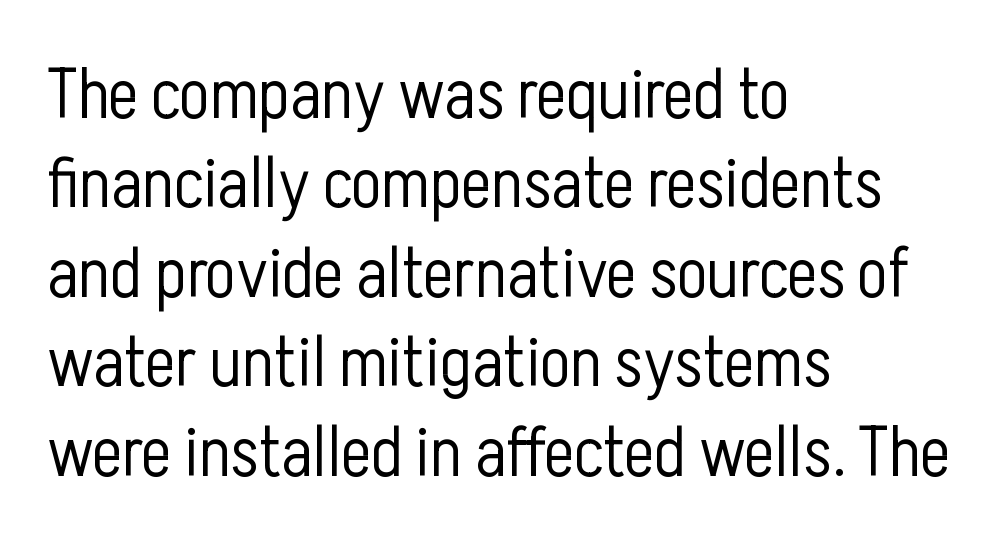
{"serif": "no", "italic": "no", "bold": "no", "weight": "light", "width": "condensed", "stroke_contrast": "low", "x_height": "medium", "monospaced": "no", "underline": "no", "align": "left", "line_spacing": "normal", "line_spacing_ratio": 1.26, "letter_spacing": "normal", "letter_spacing_em": 0.0, "glyph_px": 71}
